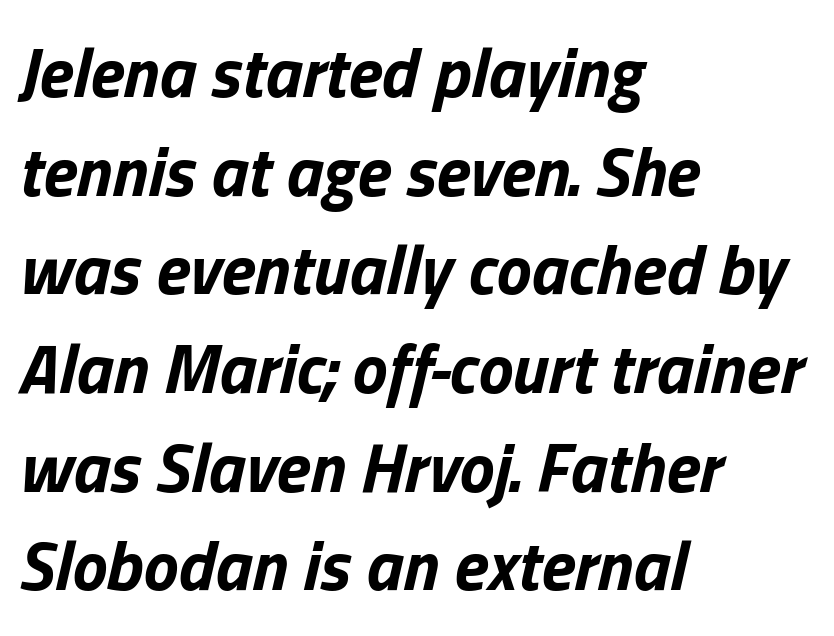
This sample has the flowing, uneven cadence of proportional lettering. Caption: bold face, heavy strokes. The rendering uses a moderate line-height, typical for paragraphs. Characters follow at the spacing the type designer built in.
